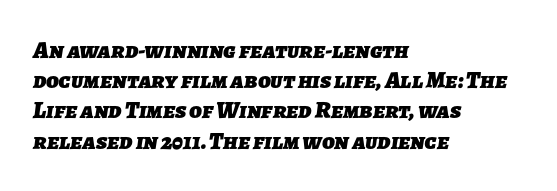
{"bold": "yes", "underline": "no", "align": "left", "line_spacing": "normal", "line_spacing_ratio": 1.26, "letter_spacing": "normal", "letter_spacing_em": 0.0, "glyph_px": 24}
